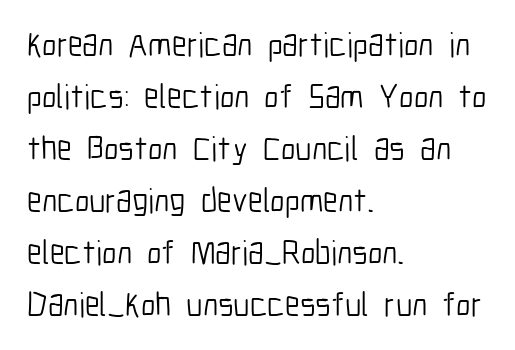
The image shows 34 px light, condensed sans-serif type, upright; set left-aligned, normal line spacing (1.53x), normal letter spacing, not underlined; low stroke contrast and a medium x-height.
